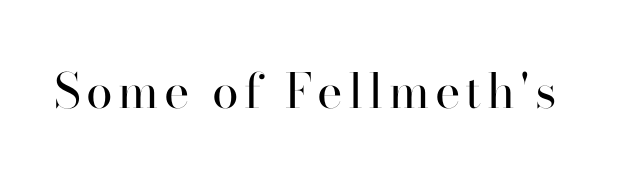
Check where the strokes stop: tiny serifs finish them off. Is this a fixed-width face? No — the glyphs have proportional, varying widths. Descender tails drop into unmarked territory. The axis of the letterforms is exactly vertical.
